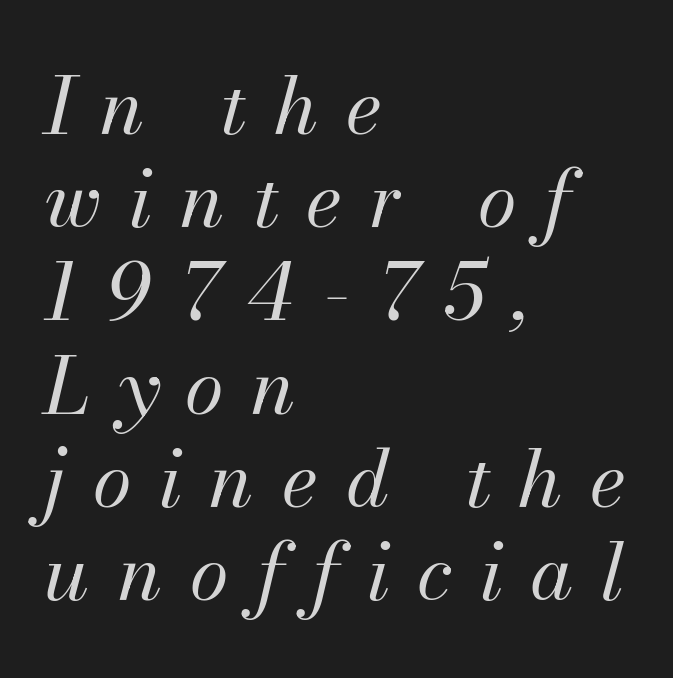
Q: Is the text bold? A: No.
Q: Is the text italic (slanted)? A: Yes, it leans right by about 13 degrees.
Q: Is the text underlined? A: No.
Q: How is the paragraph aligned? A: Left-aligned.
Q: Is the spacing between letters normal or unusually wide? A: Unusually wide.
Q: Width (condensed, normal, or wide)? A: Normal.
Q: Stroke contrast? A: Medium.
Q: x-height? A: Small.
Q: Monospaced? A: No.
